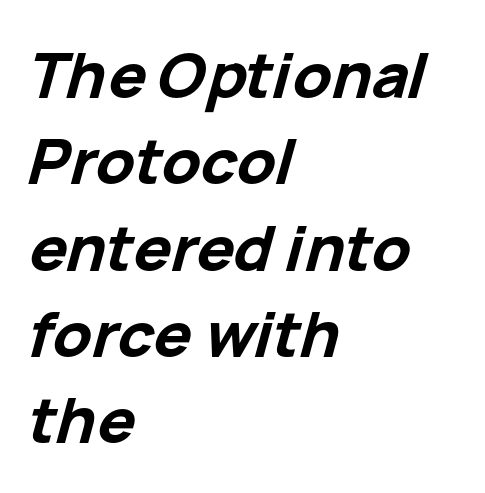
{"italic": "yes", "lean": "right", "slant_degrees": 15, "bold": "yes", "weight": "bold", "width": "normal", "stroke_contrast": "low", "x_height": "medium", "monospaced": "no", "underline": "no", "align": "left", "line_spacing": "normal", "line_spacing_ratio": 1.37, "letter_spacing": "normal", "letter_spacing_em": 0.0, "glyph_px": 63}
